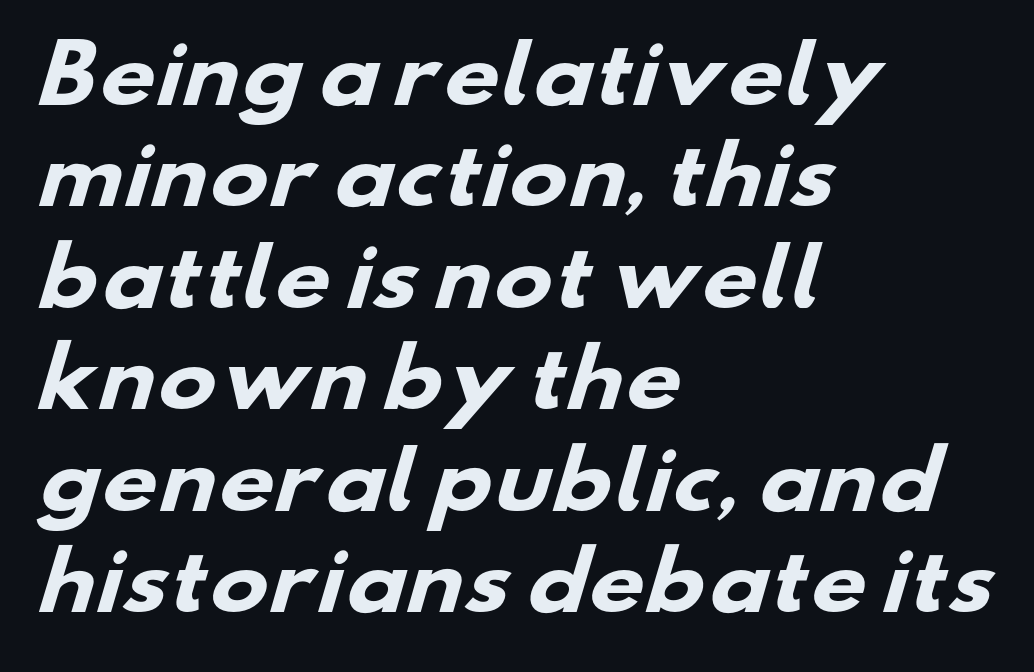
Is the type bold? Yes — the strokes are clearly thick and heavy. The rendering uses natural spacing where letterforms have individual widths. Successive baselines arrive at the customary interval. Honestly, the letter spacing is just normal — you wouldn't notice it.
